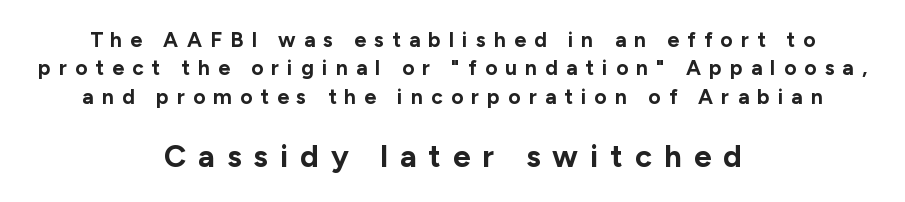
The image shows 31 px bold sans-serif type, upright; set centered, normal line spacing (1.35x), unusually wide letter spacing (+0.39 em), not underlined; the second (bottom) block is 1.48x larger; low stroke contrast and a medium x-height.
